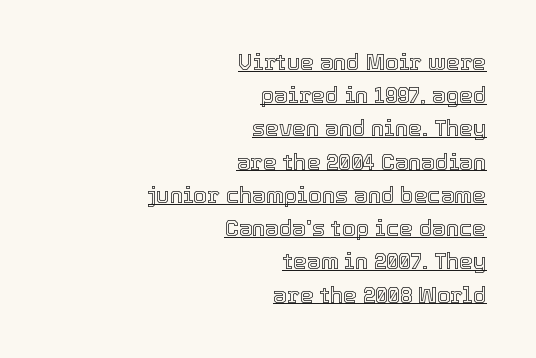
You can tell it's not italic because the verticals are truly vertical. The passage is arranged like a letterhead date or caption credit — flush right. Interline gaps are of average width in this sample. Between one letter and the next there's only the usual sliver of space.
